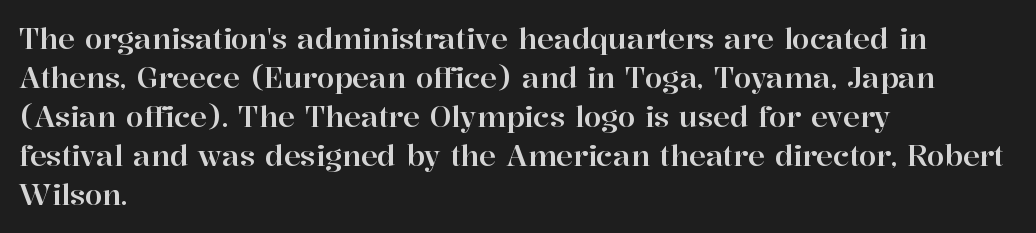
{"serif": "yes", "italic": "no", "width": "normal", "stroke_contrast": "high", "x_height": "medium", "monospaced": "no", "underline": "no", "align": "left", "line_spacing": "normal", "line_spacing_ratio": 1.39, "letter_spacing": "normal", "letter_spacing_em": 0.0, "glyph_px": 28}
